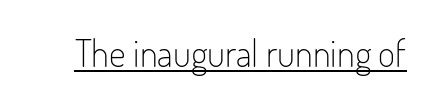
{"serif": "no", "italic": "no", "bold": "no", "weight": "light", "width": "condensed", "stroke_contrast": "low", "x_height": "small", "monospaced": "no", "underline": "yes", "letter_spacing": "normal", "letter_spacing_em": 0.0, "glyph_px": 37}
